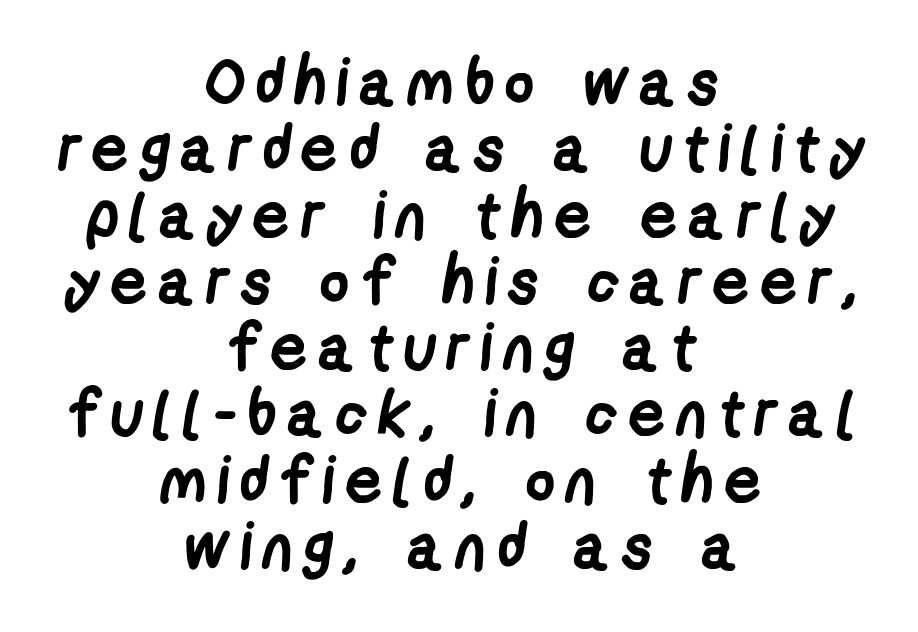
{"serif": "no", "bold": "yes", "weight": "semibold", "width": "condensed", "stroke_contrast": "low", "x_height": "medium", "monospaced": "no", "underline": "no", "align": "center", "line_spacing": "tight", "line_spacing_ratio": 1.02, "glyph_px": 65}
